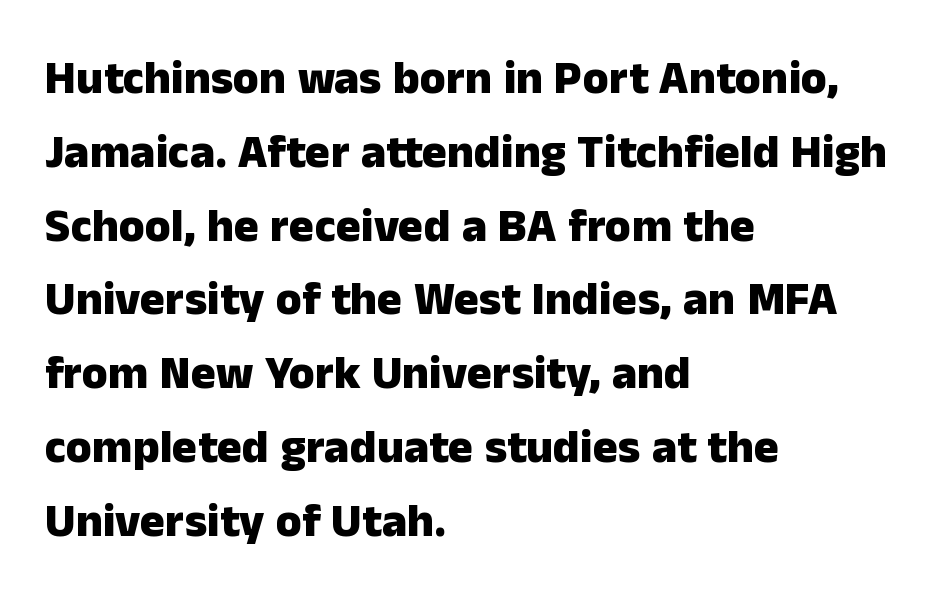
The image shows 47 px heavy sans-serif type, upright; set left-aligned, normal line spacing (1.57x), normal letter spacing, not underlined; low stroke contrast and a medium x-height.
